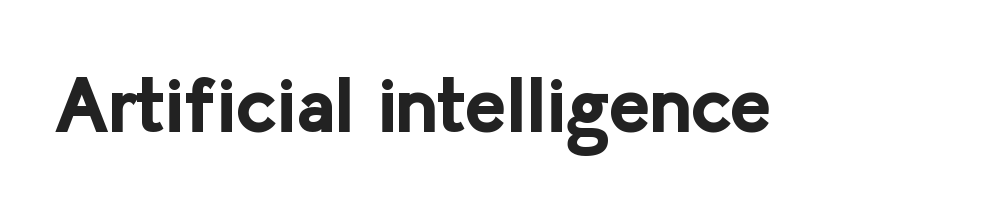
{"serif": "no", "italic": "no", "bold": "yes", "weight": "bold", "width": "normal", "stroke_contrast": "low", "x_height": "medium", "monospaced": "no", "underline": "no", "letter_spacing": "normal", "letter_spacing_em": 0.0, "glyph_px": 78}
